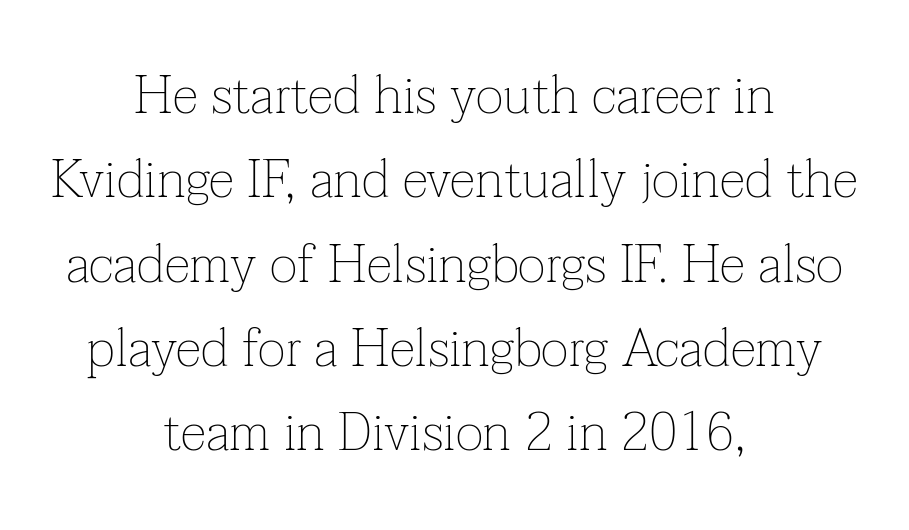
The image shows 53 px thin serif type, upright; set centered, normal line spacing (1.59x), normal letter spacing, not underlined; low stroke contrast and a medium x-height.
